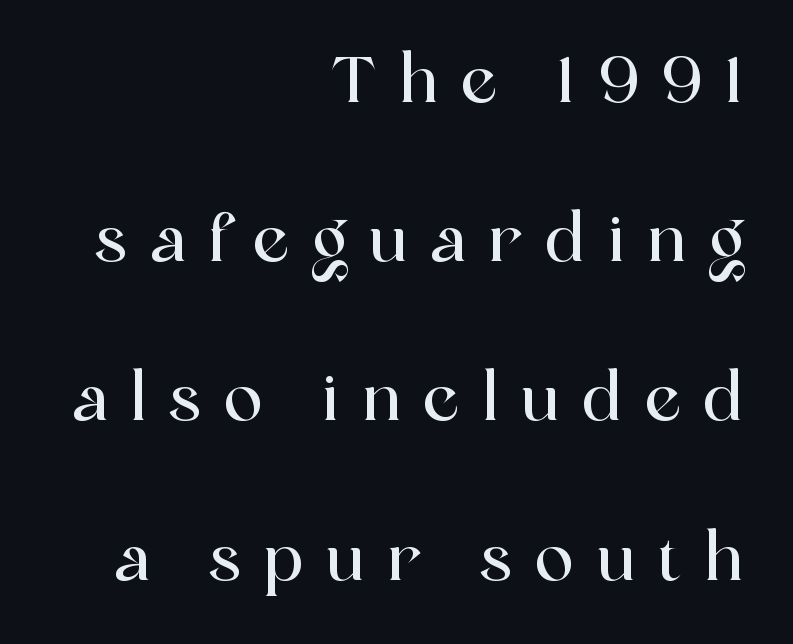
{"serif": "yes", "italic": "no", "width": "normal", "x_height": "medium", "monospaced": "no", "underline": "no", "align": "right", "line_spacing": "loose", "line_spacing_ratio": 2.45, "letter_spacing": "wide", "letter_spacing_em": 0.35, "glyph_px": 65}
